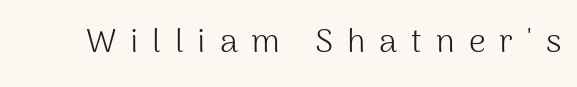
Q: Is the text bold? A: No.
Q: Is the text italic (slanted)? A: No, it is upright.
Q: Is the typeface a serif or a sans-serif typeface? A: Sans-serif.
Q: Is the text underlined? A: No.
Q: Is the spacing between letters normal or unusually wide? A: Unusually wide.
Q: Width (condensed, normal, or wide)? A: Normal.
Q: Stroke contrast? A: Medium.
Q: x-height? A: Medium.
Q: Monospaced? A: No.
